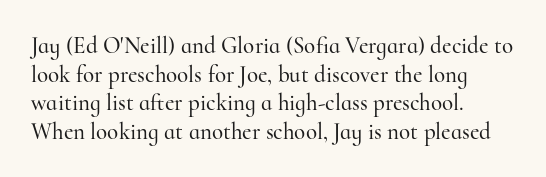
Each line starts at the same left margin while the right side varies. This sample uses plain, unmodified letter spacing. Only glyphs here, with clear space below each row. The letters stand upright; this is a roman face.
